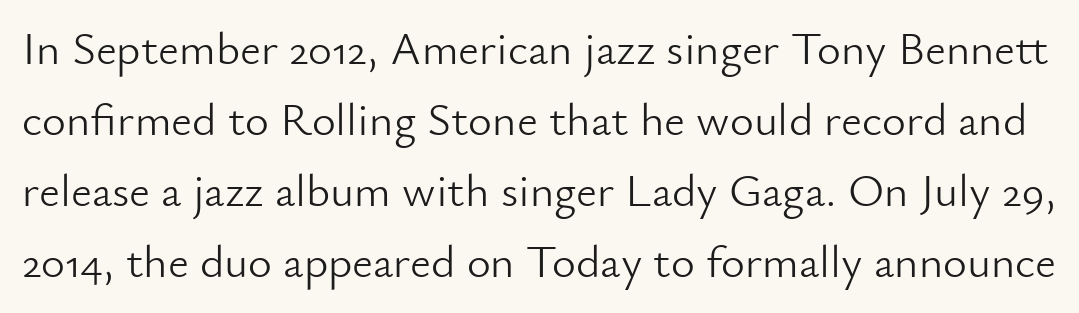
{"serif": "no", "italic": "no", "bold": "no", "weight": "light", "width": "normal", "stroke_contrast": "low", "x_height": "small", "monospaced": "no", "underline": "no", "line_spacing": "normal", "line_spacing_ratio": 1.54, "letter_spacing": "normal", "letter_spacing_em": 0.0, "glyph_px": 46}
